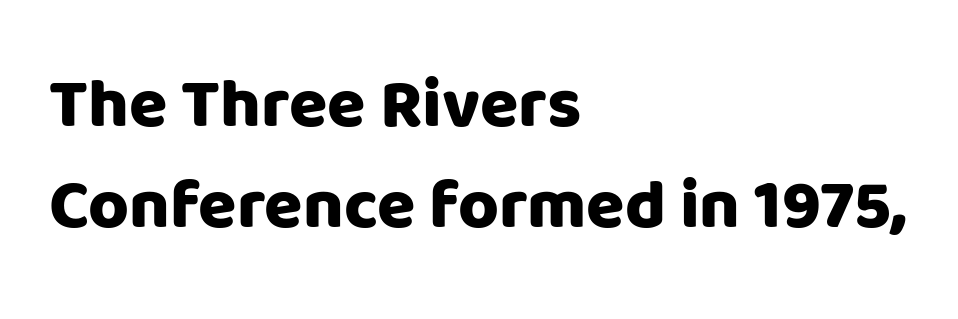
Q: Is the text bold? A: Yes.
Q: Is the text italic (slanted)? A: No, it is upright.
Q: Is the typeface a serif or a sans-serif typeface? A: Sans-serif.
Q: Is the text underlined? A: No.
Q: How is the paragraph aligned? A: Left-aligned.
Q: Is the spacing between letters normal or unusually wide? A: Normal.
Q: Is the spacing between lines tight, normal or loose? A: Normal.
Q: Width (condensed, normal, or wide)? A: Normal.
Q: Stroke contrast? A: Low.
Q: x-height? A: Large.
Q: Monospaced? A: No.
